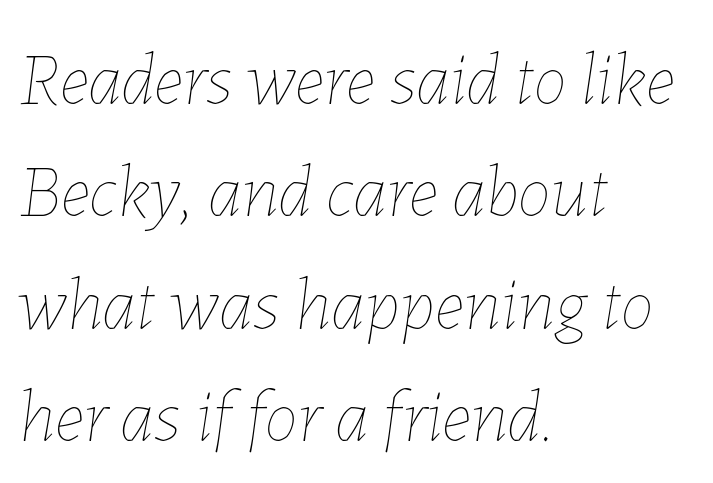
Q: Is the text bold? A: No.
Q: Is the text italic (slanted)? A: Yes, it leans right by about 7 degrees.
Q: Is the text underlined? A: No.
Q: How is the paragraph aligned? A: Left-aligned.
Q: Is the spacing between letters normal or unusually wide? A: Normal.
Q: Is the spacing between lines tight, normal or loose? A: Normal.
Q: Width (condensed, normal, or wide)? A: Normal.
Q: Stroke contrast? A: Low.
Q: x-height? A: Medium.
Q: Monospaced? A: No.
